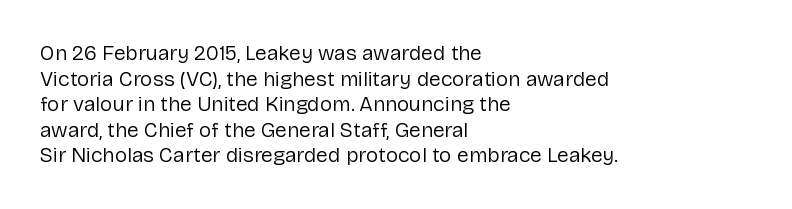
Does extra space separate the letters? No, they use regular spacing. The passage is arranged the way most books set body copy — flush left. The area under the type is left untouched. The face looks like a standard text weight, possibly lighter. Notice how the stems are strictly vertical — no italics here.
